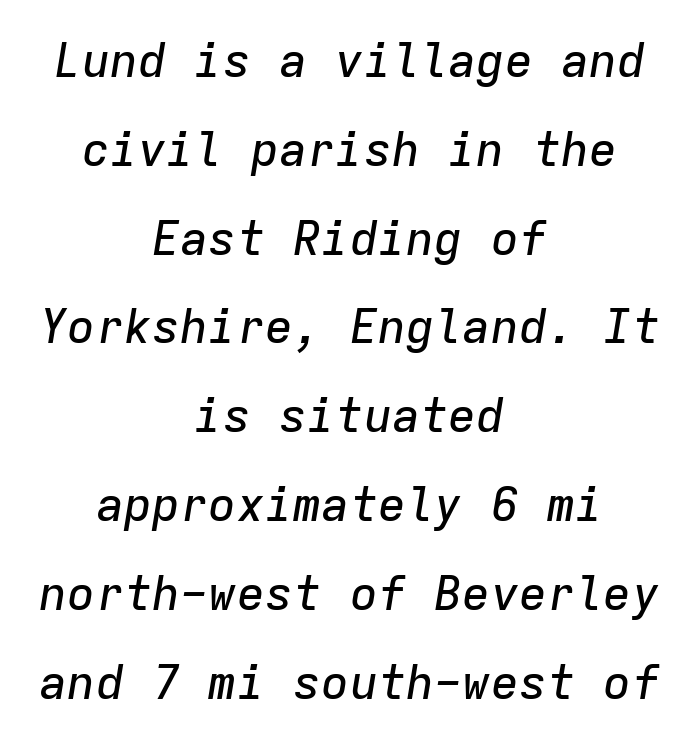
The image shows 47 px text type, italic (leaning right), monospaced; set centered, line spacing 1.89x, normal letter spacing, not underlined; low stroke contrast and a medium x-height.
